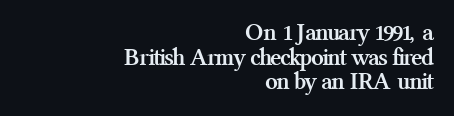
The specimen omits any rule beneath the text block's lines. Casual observation: everything's shoved over to the right. Glyph-to-glyph distance matches everyday printed text. The lettering holds an erect, upright posture throughout. Notice how descenders almost collide with the ascenders below — that's tight leading.
